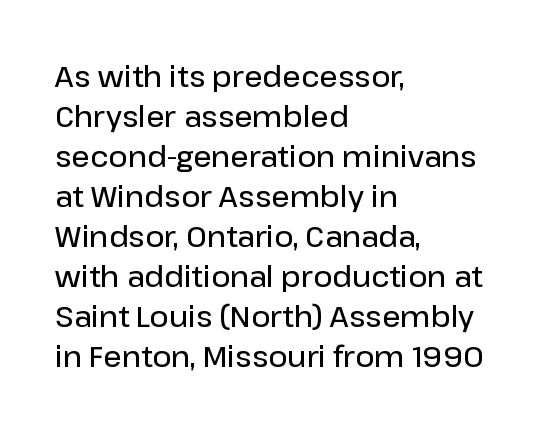
{"serif": "no", "italic": "no", "bold": "semi", "weight": "semibold", "width": "normal", "stroke_contrast": "low", "x_height": "medium", "monospaced": "no", "underline": "no", "align": "left", "line_spacing": "normal", "line_spacing_ratio": 1.38, "letter_spacing": "normal", "letter_spacing_em": 0.0, "glyph_px": 29}
